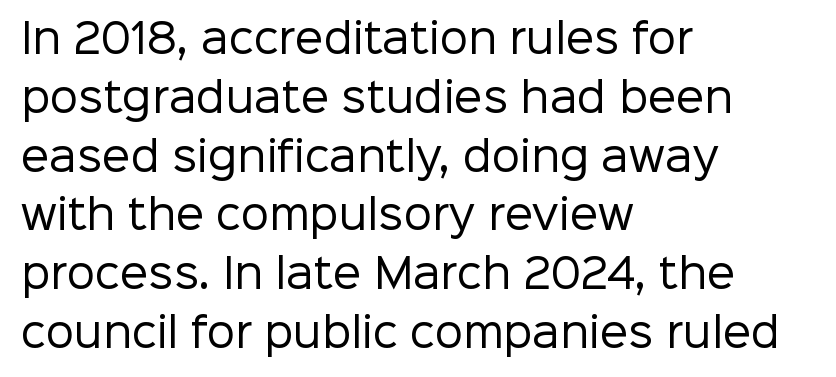
Q: Is the text bold? A: No.
Q: Is the text italic (slanted)? A: No, it is upright.
Q: Is the typeface a serif or a sans-serif typeface? A: Sans-serif.
Q: Is the text underlined? A: No.
Q: How is the paragraph aligned? A: Left-aligned.
Q: Is the spacing between letters normal or unusually wide? A: Normal.
Q: Is the spacing between lines tight, normal or loose? A: Normal.
Q: Width (condensed, normal, or wide)? A: Normal.
Q: Stroke contrast? A: Low.
Q: x-height? A: Medium.
Q: Monospaced? A: No.
